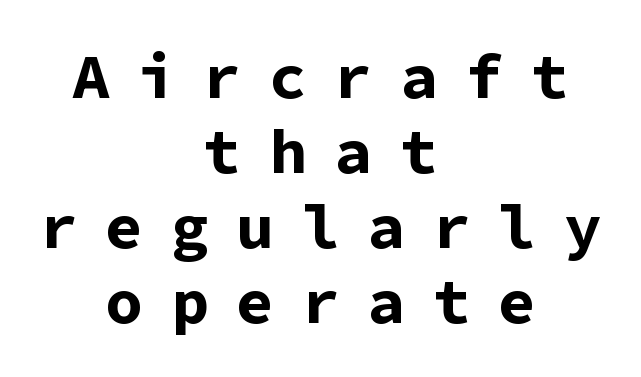
The image shows 63 px bold sans-serif type, upright, monospaced; set centered, line spacing 1.19x, unusually wide letter spacing (+0.44 em), not underlined; low stroke contrast and a medium x-height.
